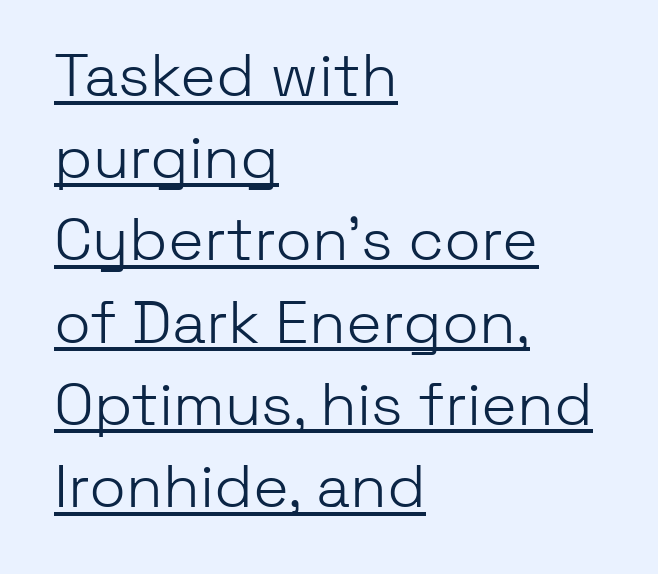
Q: Is the text bold? A: No.
Q: Is the text italic (slanted)? A: No, it is upright.
Q: Is the typeface a serif or a sans-serif typeface? A: Sans-serif.
Q: Is the text underlined? A: Yes.
Q: How is the paragraph aligned? A: Left-aligned.
Q: Is the spacing between letters normal or unusually wide? A: Normal.
Q: Is the spacing between lines tight, normal or loose? A: Normal.
Q: Width (condensed, normal, or wide)? A: Normal.
Q: Stroke contrast? A: Low.
Q: x-height? A: Medium.
Q: Monospaced? A: No.
